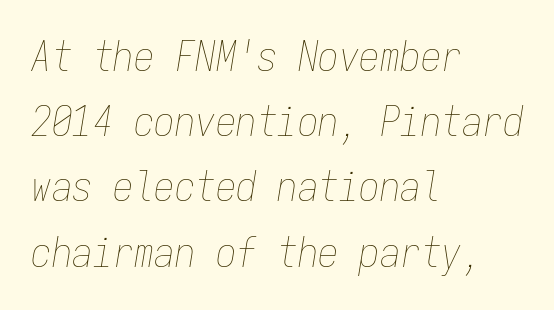
Q: Is the text bold? A: No.
Q: Is the text italic (slanted)? A: Yes, it leans right by about 9 degrees.
Q: Is the text underlined? A: No.
Q: How is the paragraph aligned? A: Left-aligned.
Q: Is the spacing between letters normal or unusually wide? A: Normal.
Q: Is the spacing between lines tight, normal or loose? A: Normal.
Q: Width (condensed, normal, or wide)? A: Condensed.
Q: Stroke contrast? A: Low.
Q: x-height? A: Medium.
Q: Monospaced? A: Yes.
